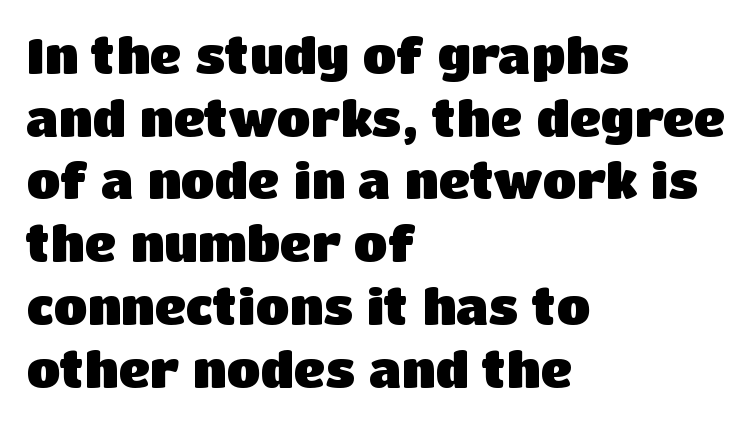
{"serif": "no", "italic": "no", "bold": "yes", "weight": "heavy", "width": "normal", "stroke_contrast": "low", "x_height": "large", "monospaced": "no", "underline": "no", "align": "left", "line_spacing": "normal", "line_spacing_ratio": 1.28, "letter_spacing": "normal", "letter_spacing_em": 0.0, "glyph_px": 49}
